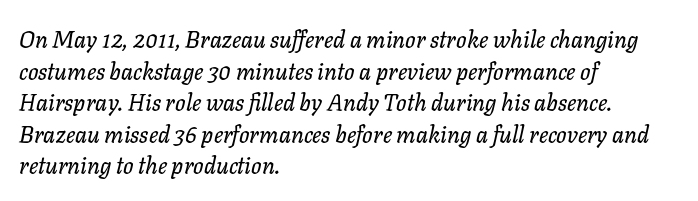
The typography opts for an oblique posture over an upright one. Bare-footed words on every line. Tracking value appears to be zero — textbook default spacing. Students, observe: this is what conventionally led text looks like. If you drew a ruler down the left edge, every line would touch it.
